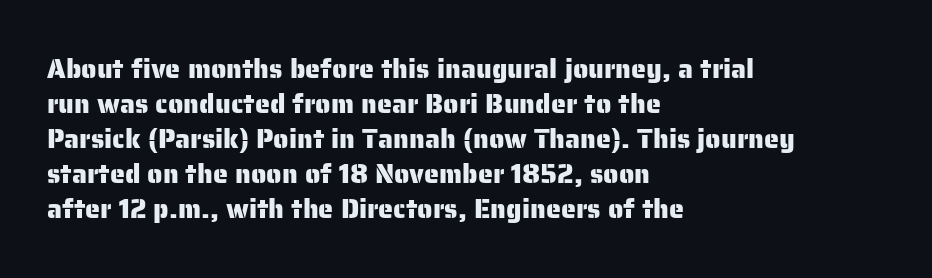
The image shows 27 px text type, upright; set left-aligned, normal line spacing (1.3x), normal letter spacing, not underlined.
